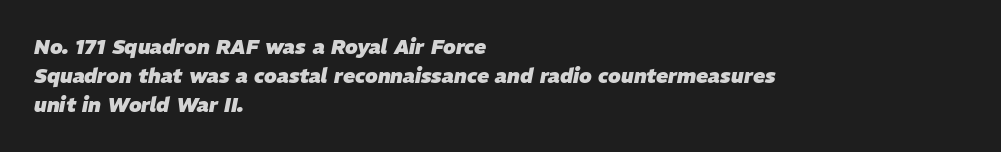
The image shows 20 px bold type, italic (leaning right); set left-aligned, normal line spacing (1.44x), normal letter spacing, not underlined.
